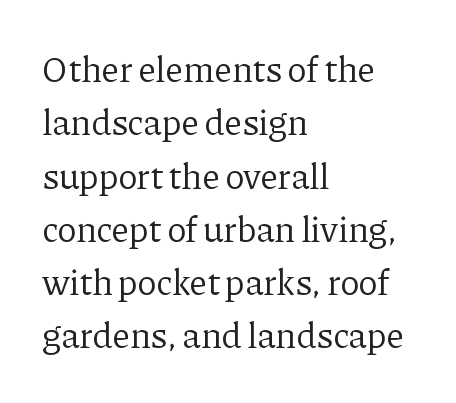
Q: Is the text bold? A: No.
Q: Is the text italic (slanted)? A: No, it is upright.
Q: Is the typeface a serif or a sans-serif typeface? A: Serif.
Q: Is the text underlined? A: No.
Q: How is the paragraph aligned? A: Left-aligned.
Q: Is the spacing between letters normal or unusually wide? A: Normal.
Q: Is the spacing between lines tight, normal or loose? A: Normal.
Q: Width (condensed, normal, or wide)? A: Normal.
Q: Stroke contrast? A: Low.
Q: x-height? A: Medium.
Q: Monospaced? A: No.
